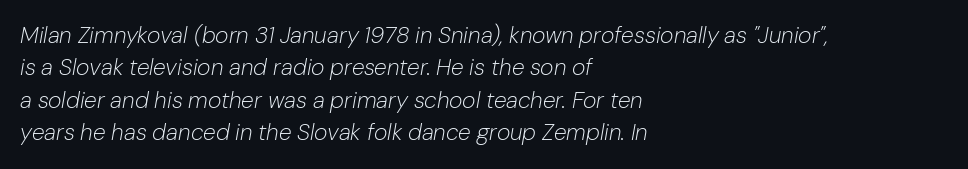
Q: Is the text bold? A: No.
Q: Is the text italic (slanted)? A: Yes, it leans right by about 10 degrees.
Q: Is the text underlined? A: No.
Q: How is the paragraph aligned? A: Left-aligned.
Q: Is the spacing between letters normal or unusually wide? A: Normal.
Q: Is the spacing between lines tight, normal or loose? A: Normal.
